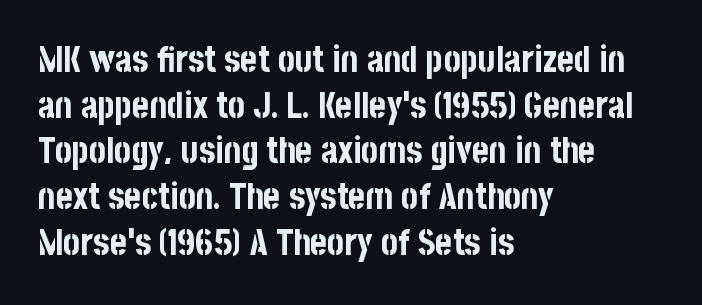
The image shows 36 px bold, condensed sans-serif type, upright; set left-aligned, normal line spacing (1.27x), normal letter spacing, not underlined; low stroke contrast and a large x-height.
